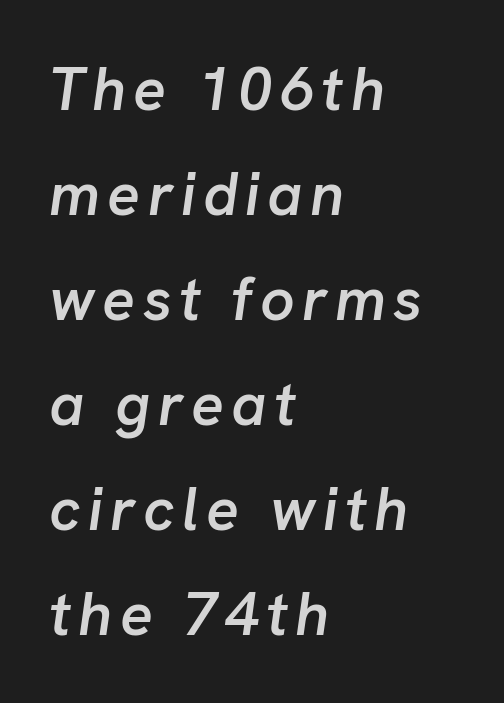
The glyphs are unaccompanied by any horizontal stroke below them. The characters look somewhat weighty, a semibold short of true bold. The passage shown is typed in a proportional face where columns would drift. Is the type slanted? Yes — the strokes lean at a clear angle. The lines are quadded left.
